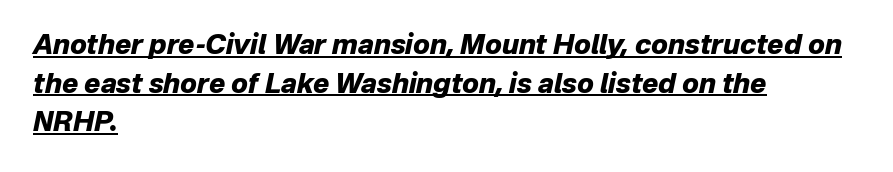
{"italic": "yes", "lean": "right", "slant_degrees": 12, "bold": "yes", "underline": "yes", "align": "left", "line_spacing": "normal", "line_spacing_ratio": 1.43, "letter_spacing": "normal", "letter_spacing_em": 0.0, "glyph_px": 27}
